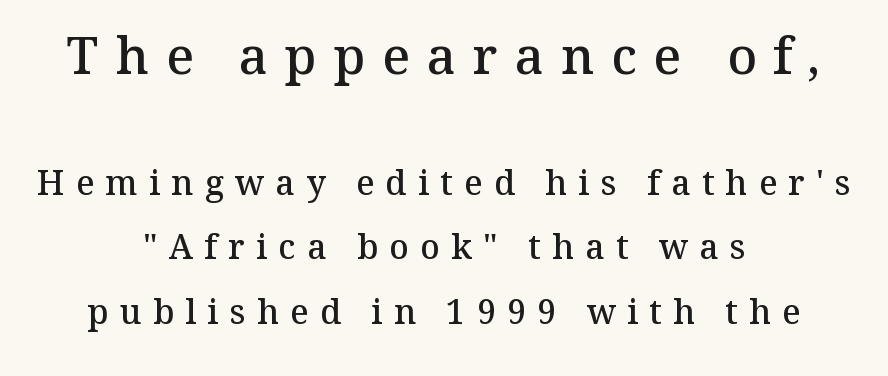
The block sitting higher on the canvas is the one with enlarged characters. Just letters on the line, the space beneath them empty. Each line is balanced around a shared central axis. Each letter keeps its own natural width here, so spacing adapts to shape. Ascenders rise straight up at ninety degrees.
